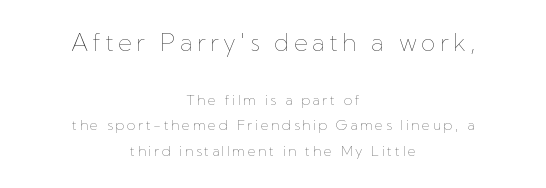
{"italic": "no", "bold": "no", "underline": "no", "align": "center", "line_spacing_ratio": 1.85, "larger_block": "first", "size_ratio": 1.71, "glyph_px": 24}
